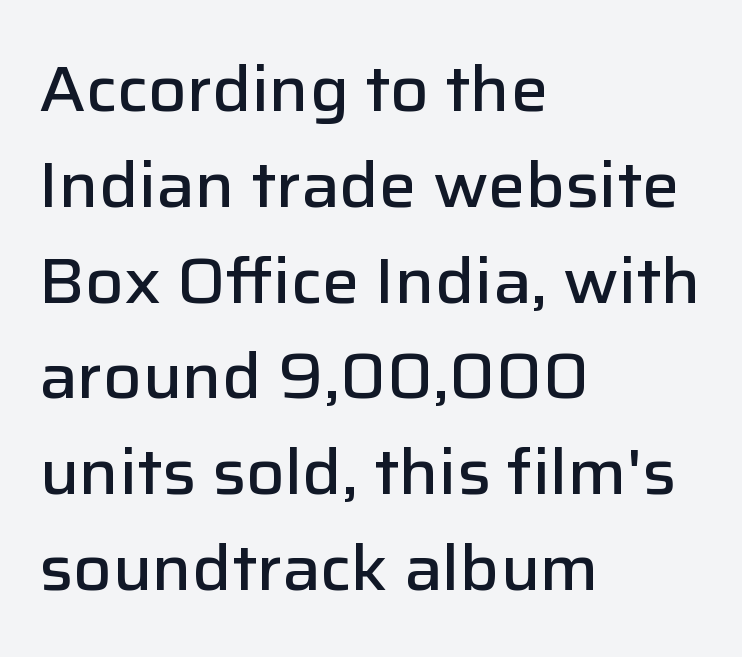
Q: Is the text bold? A: Semi-bold.
Q: Is the text italic (slanted)? A: No, it is upright.
Q: Is the typeface a serif or a sans-serif typeface? A: Sans-serif.
Q: Is the text underlined? A: No.
Q: How is the paragraph aligned? A: Left-aligned.
Q: Is the spacing between letters normal or unusually wide? A: Normal.
Q: Is the spacing between lines tight, normal or loose? A: Normal.
Q: Width (condensed, normal, or wide)? A: Normal.
Q: Stroke contrast? A: Low.
Q: x-height? A: Medium.
Q: Monospaced? A: No.
